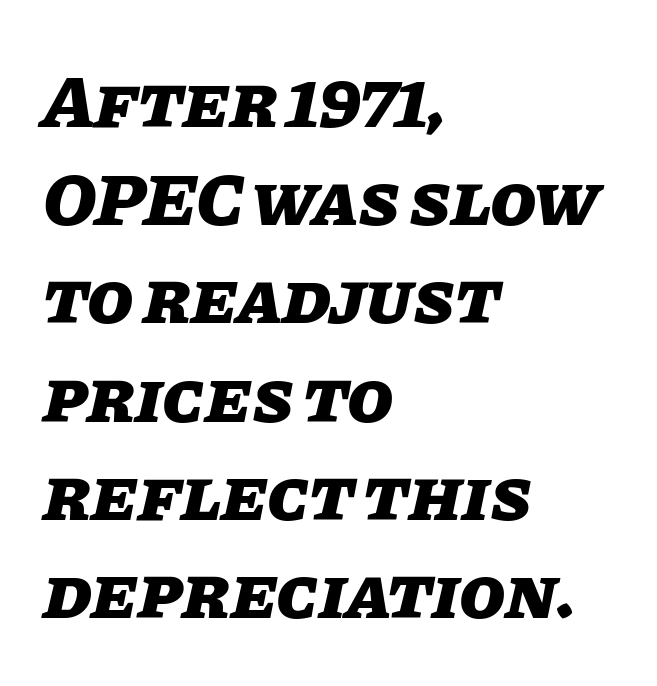
Q: Is the text bold? A: Yes.
Q: Is the text italic (slanted)? A: Yes, it leans right by about 11 degrees.
Q: Is the text underlined? A: No.
Q: How is the paragraph aligned? A: Left-aligned.
Q: Is the spacing between letters normal or unusually wide? A: Normal.
Q: Is the spacing between lines tight, normal or loose? A: Normal.
Q: Width (condensed, normal, or wide)? A: Normal.
Q: Stroke contrast? A: Low.
Q: x-height? A: Large.
Q: Monospaced? A: No.
